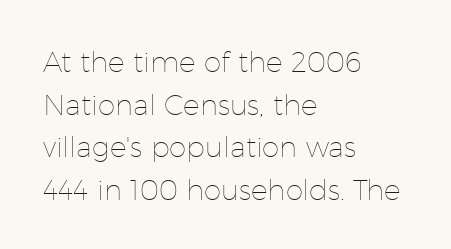
Q: Is the text bold? A: No.
Q: Is the text italic (slanted)? A: No, it is upright.
Q: Is the text underlined? A: No.
Q: How is the paragraph aligned? A: Left-aligned.
Q: Is the spacing between letters normal or unusually wide? A: Normal.
Q: Is the spacing between lines tight, normal or loose? A: Normal.
Q: Width (condensed, normal, or wide)? A: Normal.
Q: Stroke contrast? A: Low.
Q: x-height? A: Medium.
Q: Monospaced? A: No.
